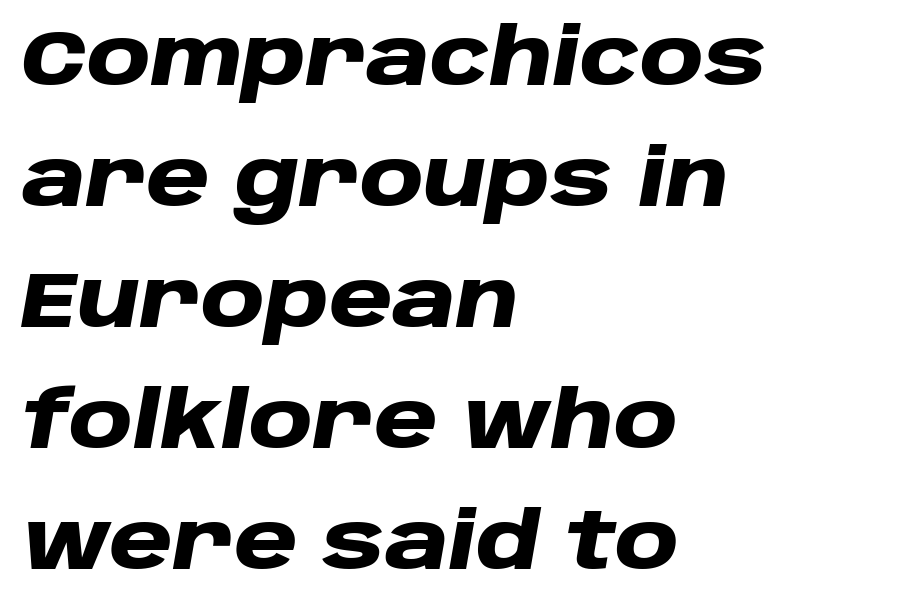
Quick note: underline off. Emphasis-style slanted type is in use. The passage shown is typed in a proportional face where columns would drift. Alignment: flush left.
